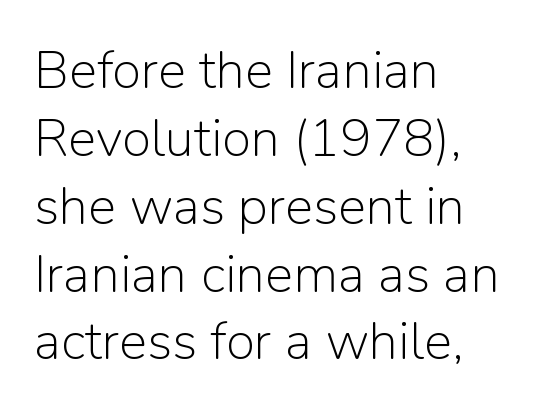
Every character sits straight up, as roman type does. This sample has the flowing, uneven cadence of proportional lettering. No extra ink here — the face is not bold. Plain, unruled lines of type. Tracking value appears to be zero — textbook default spacing. Evenly set lines give the paragraph a standard silhouette.
